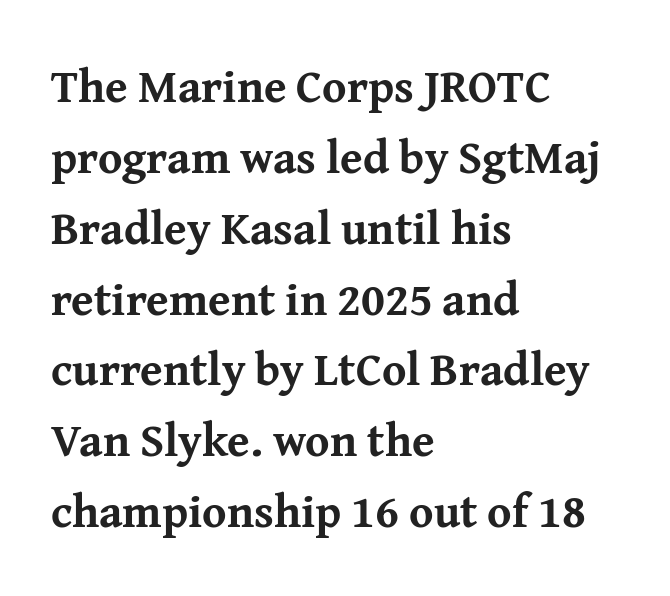
The image shows 46 px bold serif type, upright; set left-aligned, normal line spacing (1.54x), normal letter spacing, not underlined; medium stroke contrast and a medium x-height.
